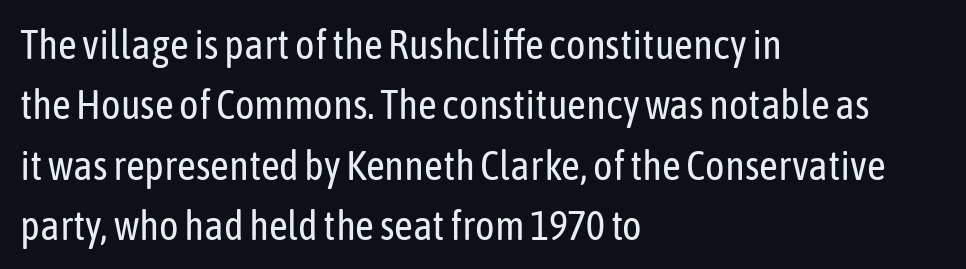
The image shows 41 px regular-weight, condensed sans-serif type, upright; set left-aligned, normal line spacing (1.47x), normal letter spacing, not underlined; low stroke contrast and a medium x-height.
